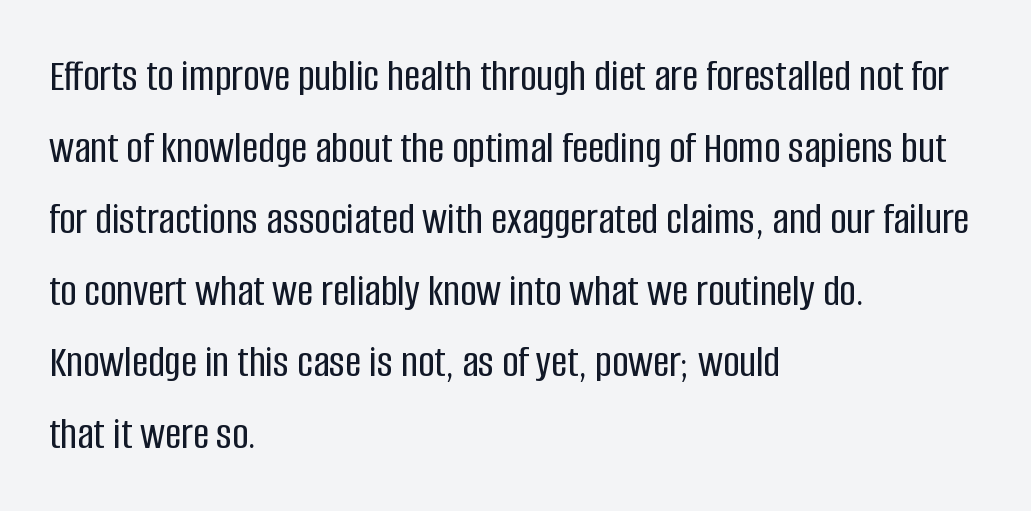
{"serif": "no", "italic": "no", "width": "condensed", "stroke_contrast": "low", "x_height": "large", "monospaced": "no", "underline": "no", "align": "left", "line_spacing": "normal", "line_spacing_ratio": 1.59, "letter_spacing": "normal", "letter_spacing_em": 0.0, "glyph_px": 45}
